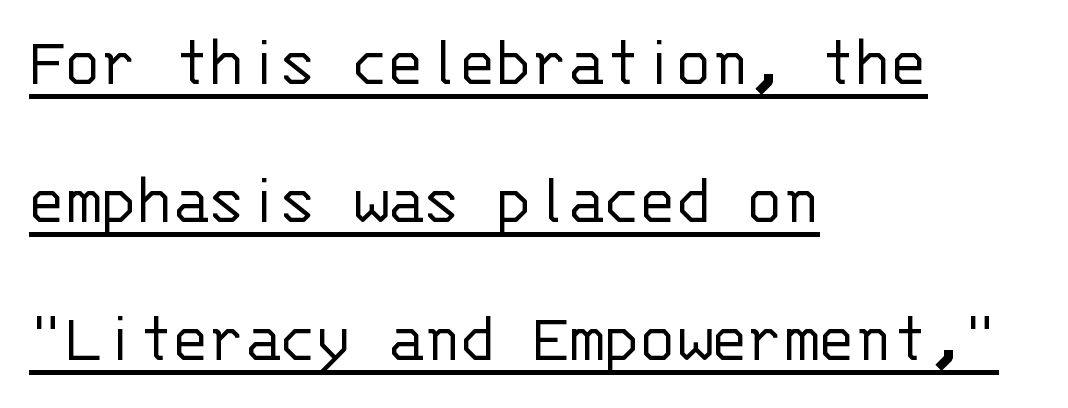
The image shows 73 px light sans-serif type, upright, monospaced; set left-aligned, line spacing 1.89x, normal letter spacing, underlined; low stroke contrast and a large x-height.
